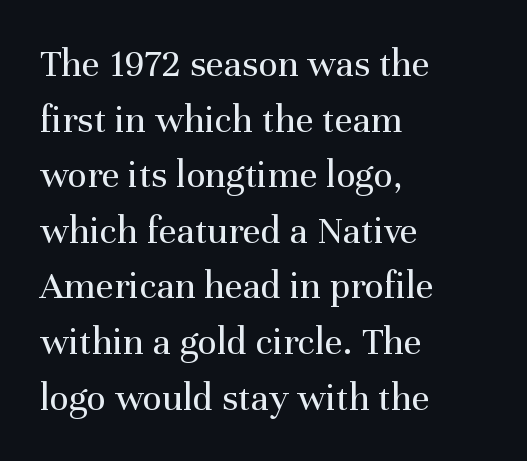
The area under the type is left untouched. Honestly, the row spacing looks completely unremarkable. This is roman type, the default non-slanted kind. The type family on display is of the serif kind. Leftover space on each line is placed entirely after the last word.
